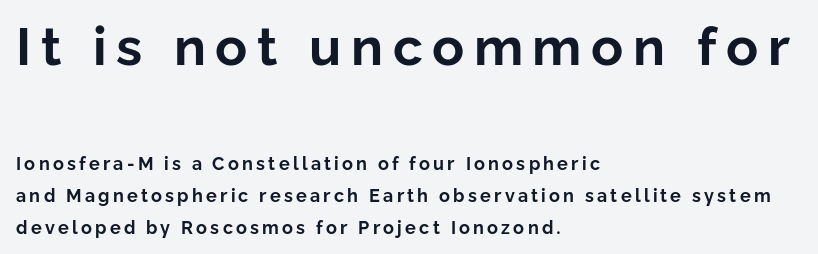
The image shows 53 px bold sans-serif type, upright; set left-aligned, line spacing 1.78x, not underlined; the first (top) block is 2.94x larger; low stroke contrast and a medium x-height.
